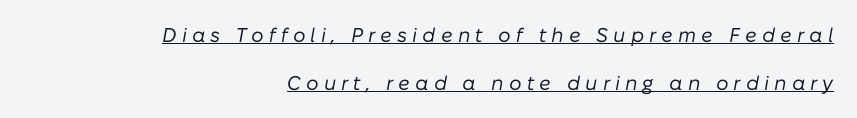
Q: Is the text bold? A: No.
Q: Is the text italic (slanted)? A: Yes, it leans right by about 10 degrees.
Q: Is the text underlined? A: Yes.
Q: How is the paragraph aligned? A: Right-aligned.
Q: Is the spacing between letters normal or unusually wide? A: Unusually wide.
Q: Is the spacing between lines tight, normal or loose? A: Loose.
